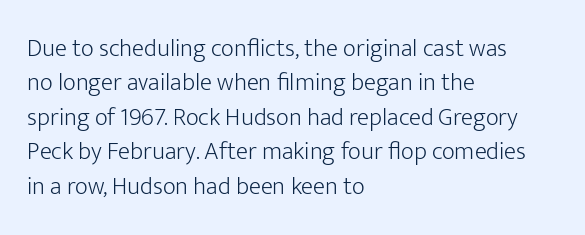
{"italic": "no", "bold": "no", "underline": "no", "align": "left", "line_spacing": "normal", "line_spacing_ratio": 1.38, "letter_spacing": "normal", "letter_spacing_em": 0.0, "glyph_px": 25}
